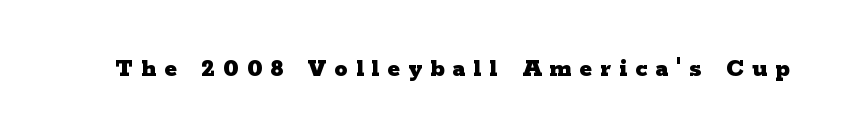
Q: Is the text bold? A: Yes.
Q: Is the text italic (slanted)? A: No, it is upright.
Q: Is the text underlined? A: No.
Q: Is the spacing between letters normal or unusually wide? A: Unusually wide.
